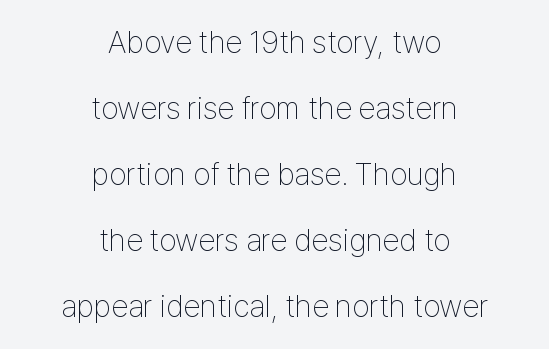
The image shows 31 px thin, condensed sans-serif type, upright; set centered, loose line spacing (2.13x), normal letter spacing, not underlined; low stroke contrast and a medium x-height.
